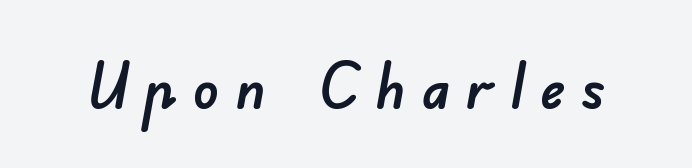
Q: Is the typeface a serif or a sans-serif typeface? A: Sans-serif.
Q: Is the text underlined? A: No.
Q: Is the spacing between letters normal or unusually wide? A: Unusually wide.
Q: Width (condensed, normal, or wide)? A: Normal.
Q: Stroke contrast? A: Low.
Q: x-height? A: Small.
Q: Monospaced? A: No.
